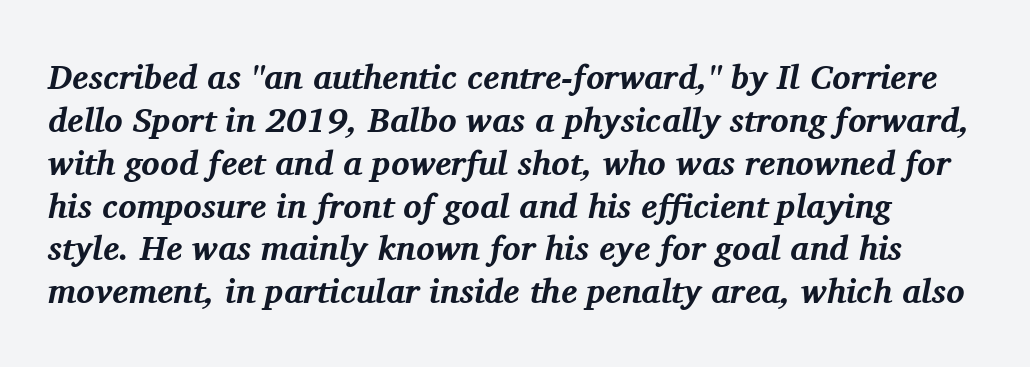
Proportional: the letters do not fall into vertical columns. Bold? Absolutely — the strokes are thick and heavy. A bare baseline throughout the passage. What's the leading like? Ordinary, nothing unusual. The font family rendered here belongs to the serif group.
